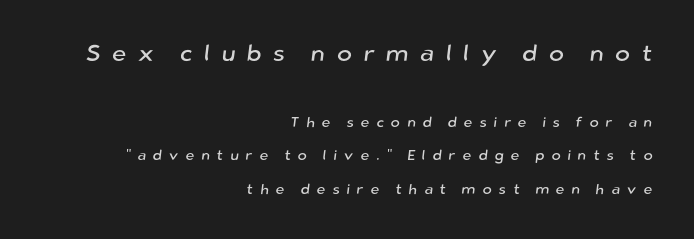
Only glyphs here, with clear space below each row. Note: larger setting up top, smaller setting below. Caption: expanded tracking, letters set apart. Successive baselines arrive slowly, with a big drop between each. The compositor pushed each line to the right boundary.
